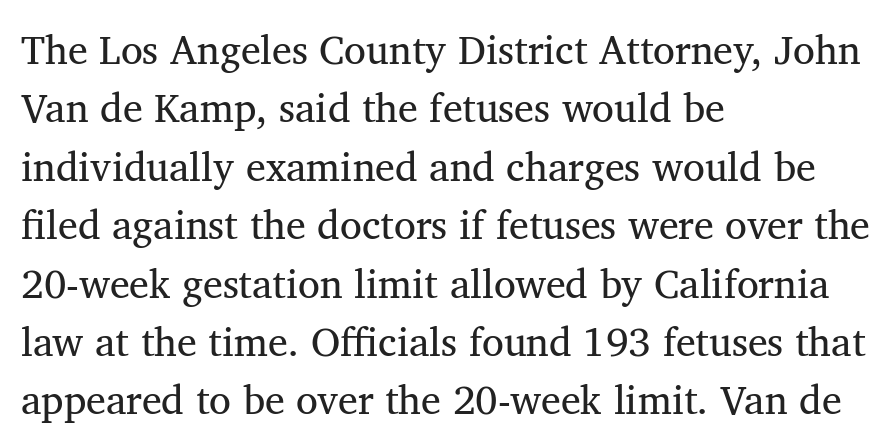
Q: Is the text bold? A: No.
Q: Is the text italic (slanted)? A: No, it is upright.
Q: Is the typeface a serif or a sans-serif typeface? A: Serif.
Q: Is the text underlined? A: No.
Q: How is the paragraph aligned? A: Left-aligned.
Q: Is the spacing between letters normal or unusually wide? A: Normal.
Q: Is the spacing between lines tight, normal or loose? A: Normal.
Q: Width (condensed, normal, or wide)? A: Normal.
Q: Stroke contrast? A: Medium.
Q: x-height? A: Medium.
Q: Monospaced? A: No.
